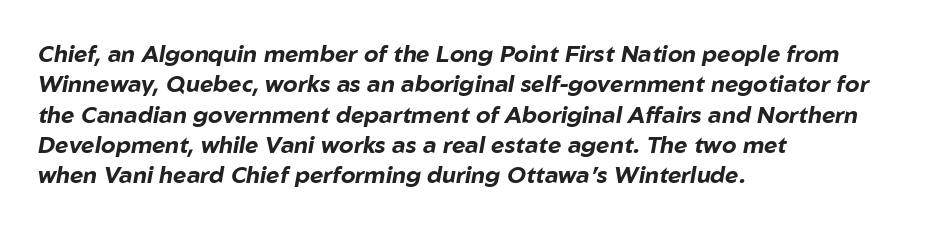
Each word holds together tightly as a unit, with standard inter-letter gaps. Leading: standard. The lettering tilts uniformly, giving the passage an italic look. The sample has been set heavy, in full bold. A bare baseline throughout the passage. Typeset ragged right — the left edge is the straight one.
